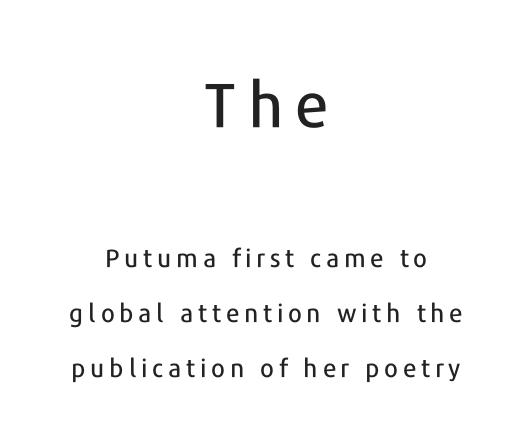
The image shows 62 px sans-serif type, upright; set centered, loose line spacing (2.19x), not underlined; the first (top) block is 2.48x larger; low stroke contrast and a medium x-height.
